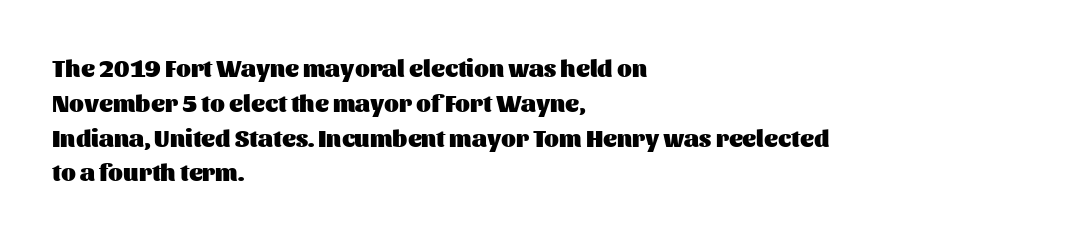
The image shows 24 px bold type, upright; set left-aligned, normal line spacing (1.45x), normal letter spacing, not underlined.
